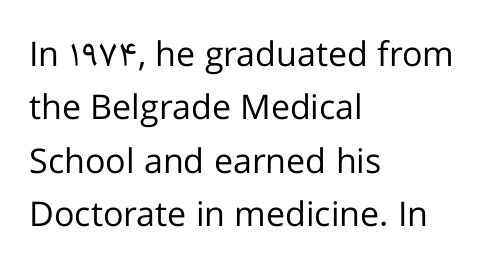
The image shows 34 px regular-weight sans-serif type, upright; set left-aligned, normal line spacing (1.57x), normal letter spacing, not underlined; low stroke contrast and a medium x-height.
